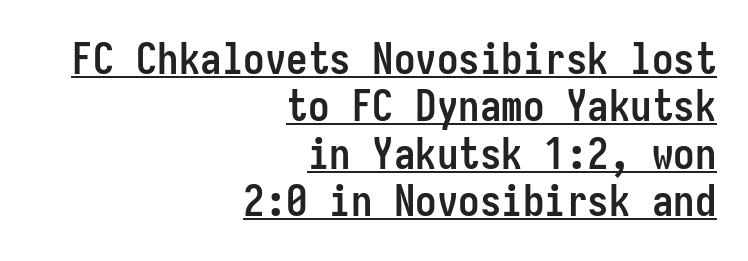
The image shows 43 px semibold, condensed sans-serif type, upright, monospaced; set right-aligned, tight line spacing (1.1x), normal letter spacing, underlined; low stroke contrast and a medium x-height.
